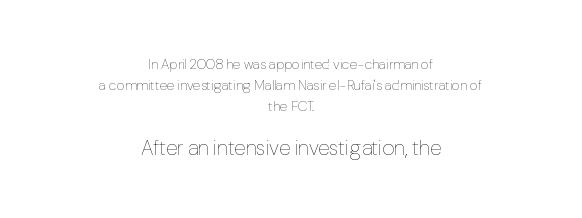
The image shows 21 px text type, upright; set centered, normal line spacing (1.49x), normal letter spacing, not underlined; the second (bottom) block is 1.5x larger.
